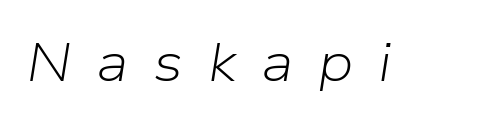
Does the lettering tilt? It does — this is italic. Looks like regular typesetting: each glyph gets only the width it needs. Weight: in the light-to-regular range. Check under the words: just untouched page.
